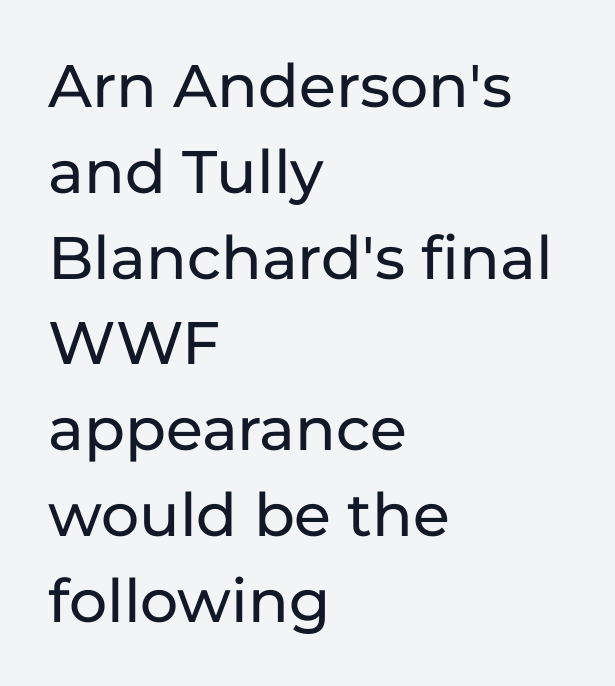
The image shows 60 px sans-serif type, upright; set left-aligned, normal line spacing (1.43x), normal letter spacing, not underlined; low stroke contrast and a medium x-height.
